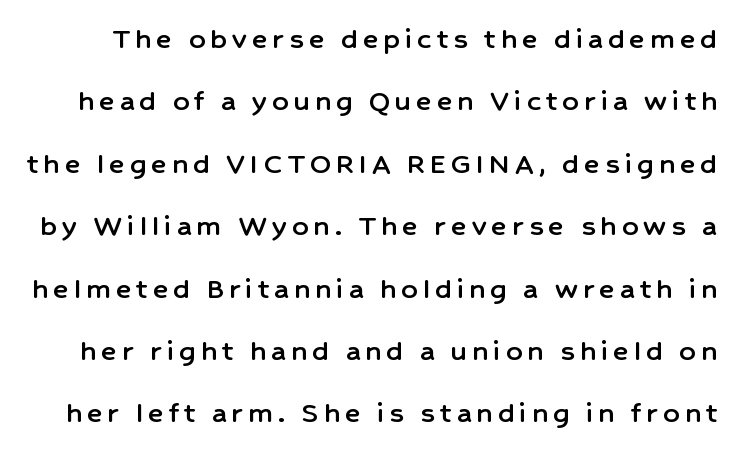
Q: Is the text italic (slanted)? A: No, it is upright.
Q: Is the typeface a serif or a sans-serif typeface? A: Sans-serif.
Q: Is the text underlined? A: No.
Q: Is the spacing between lines tight, normal or loose? A: Loose.
Q: Width (condensed, normal, or wide)? A: Normal.
Q: Stroke contrast? A: Low.
Q: x-height? A: Medium.
Q: Monospaced? A: No.
